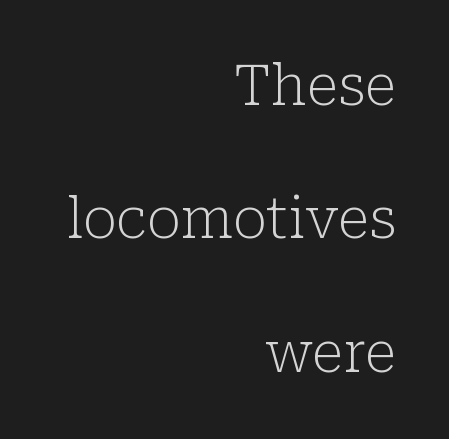
Q: Is the text bold? A: No.
Q: Is the text italic (slanted)? A: No, it is upright.
Q: Is the typeface a serif or a sans-serif typeface? A: Serif.
Q: Is the text underlined? A: No.
Q: How is the paragraph aligned? A: Right-aligned.
Q: Is the spacing between letters normal or unusually wide? A: Normal.
Q: Is the spacing between lines tight, normal or loose? A: Loose.
Q: Width (condensed, normal, or wide)? A: Normal.
Q: Stroke contrast? A: Low.
Q: x-height? A: Medium.
Q: Monospaced? A: No.
